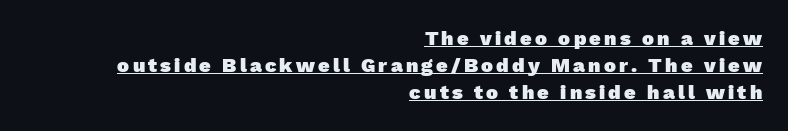
{"bold": "yes", "underline": "yes", "align": "right", "line_spacing": "normal", "line_spacing_ratio": 1.36, "glyph_px": 20}
